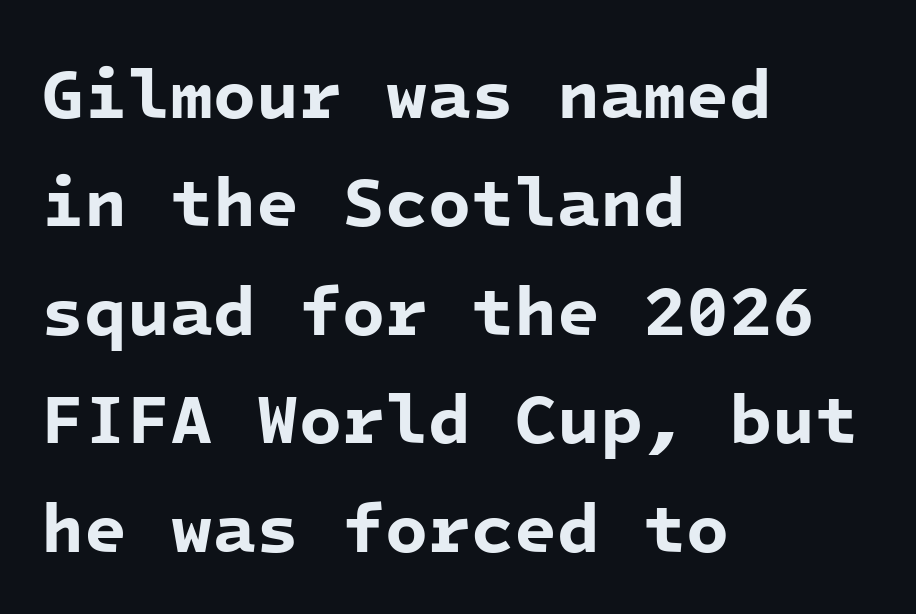
Serif or sans? Sans — the stroke terminals are bare. Short and long lines alike share a common starting point at left. These lines are rendered in a fixed-pitch font. Unmarked baselines from the first word to the last. Observe the ordinary spacing: letters are neighbours, not strangers.
